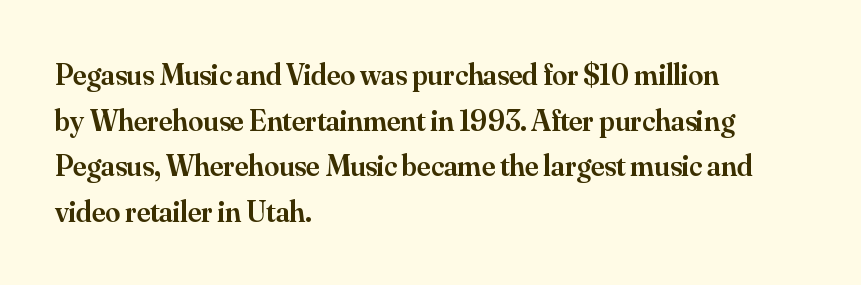
Descender tails drop into unmarked territory. When letters stand straight like this, we call the style roman or upright. The designer left line spacing at the default. The text was rendered using a seriffed face with decorative stroke endings. Semibold letterforms, between regular and bold. The compositor pushed each line to the left boundary.
